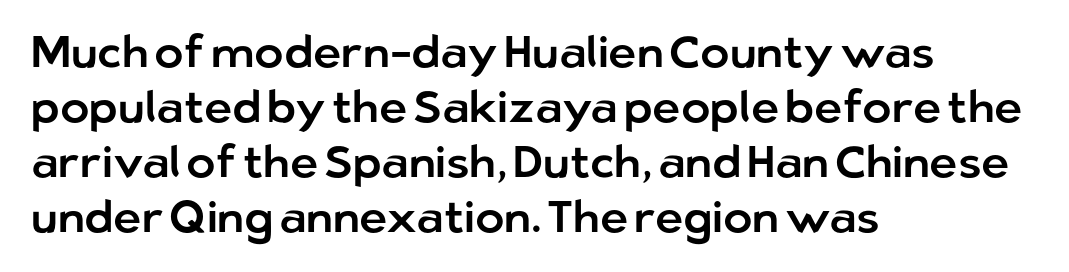
{"serif": "no", "italic": "no", "width": "normal", "stroke_contrast": "low", "x_height": "medium", "monospaced": "no", "underline": "no", "align": "left", "line_spacing": "normal", "line_spacing_ratio": 1.25, "letter_spacing": "normal", "letter_spacing_em": 0.0, "glyph_px": 44}
